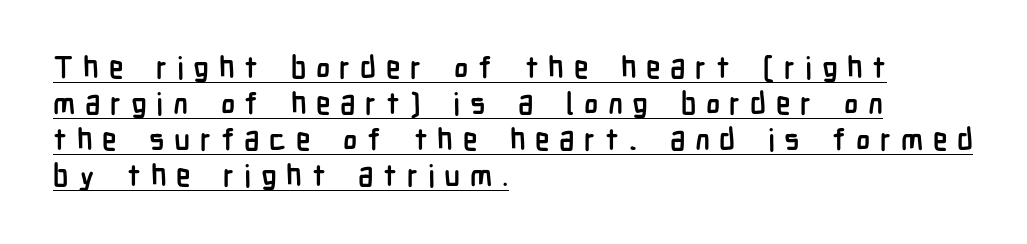
Q: Is the text bold? A: Yes.
Q: Is the text italic (slanted)? A: No, it is upright.
Q: Is the typeface a serif or a sans-serif typeface? A: Sans-serif.
Q: Is the text underlined? A: Yes.
Q: How is the paragraph aligned? A: Left-aligned.
Q: Is the spacing between letters normal or unusually wide? A: Unusually wide.
Q: Width (condensed, normal, or wide)? A: Condensed.
Q: Stroke contrast? A: Low.
Q: x-height? A: Medium.
Q: Monospaced? A: No.
